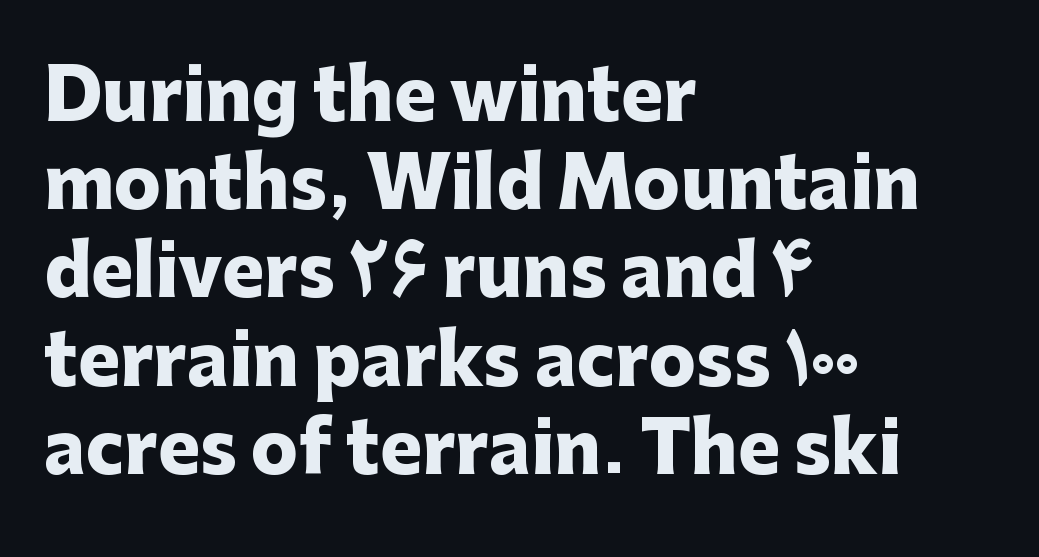
There is no visible air inserted between adjacent glyphs. The glyphs are unaccompanied by any horizontal stroke below them. The specimen reads as upright at a glance. Does the leading feel generous? No, just average. A typesetter would call this proportional, since set widths differ per character.
